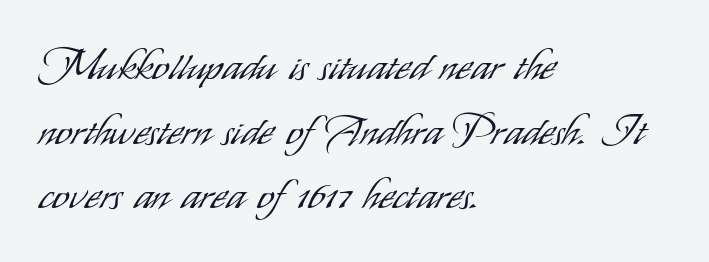
The image shows 42 px light, condensed sans-serif type; set left-aligned, normal line spacing (1.54x), normal letter spacing, not underlined; low stroke contrast and a small x-height.
